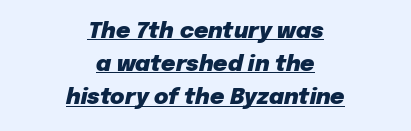
{"italic": "yes", "lean": "right", "slant_degrees": 12, "bold": "yes", "underline": "yes", "align": "center", "line_spacing": "normal", "line_spacing_ratio": 1.51, "letter_spacing": "normal", "letter_spacing_em": 0.0, "glyph_px": 22}
